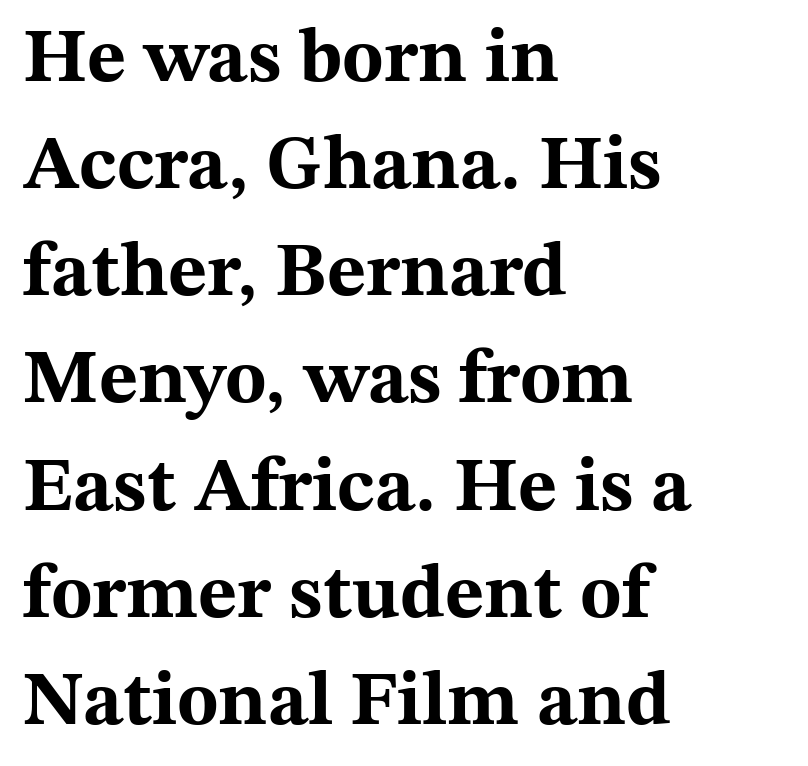
Observe the ordinary spacing: letters are neighbours, not strangers. Here the designer chose a conventional face with non-uniform glyph widths. Just letters on the line, the space beneath them empty. The passage is arranged the way most books set body copy — flush left.
